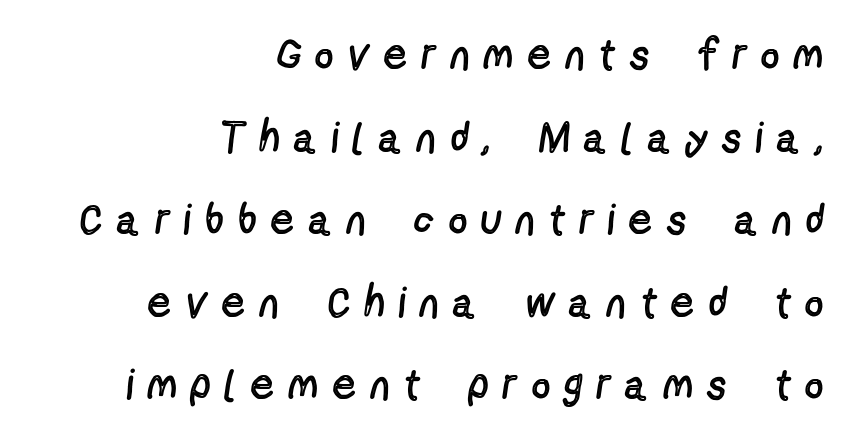
{"serif": "no", "bold": "no", "weight": "regular", "width": "condensed", "x_height": "medium", "monospaced": "no", "underline": "no", "align": "right", "line_spacing": "loose", "line_spacing_ratio": 1.92, "letter_spacing": "wide", "letter_spacing_em": 0.37, "glyph_px": 43}
